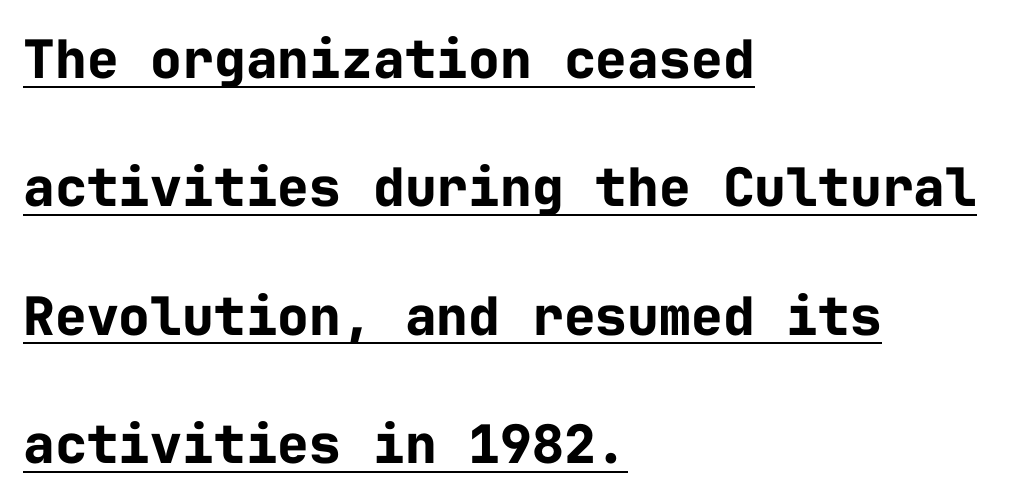
Q: Is the text bold? A: Yes.
Q: Is the text italic (slanted)? A: No, it is upright.
Q: Is the typeface a serif or a sans-serif typeface? A: Sans-serif.
Q: Is the text underlined? A: Yes.
Q: How is the paragraph aligned? A: Left-aligned.
Q: Is the spacing between letters normal or unusually wide? A: Normal.
Q: Is the spacing between lines tight, normal or loose? A: Loose.
Q: Width (condensed, normal, or wide)? A: Normal.
Q: Stroke contrast? A: Low.
Q: x-height? A: Medium.
Q: Monospaced? A: Yes.
